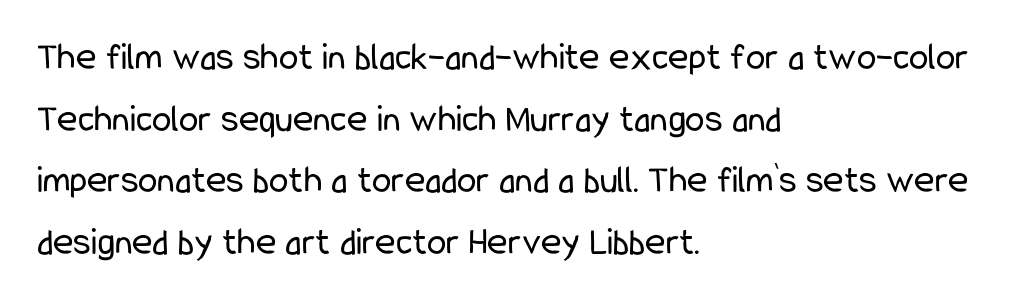
This sample keeps an unexceptional amount of space between lines. Any mark beneath the type? The region is blank. The letters sit at their default tracking, neither squeezed nor spread. The type sits square on the baseline with zero lean.
